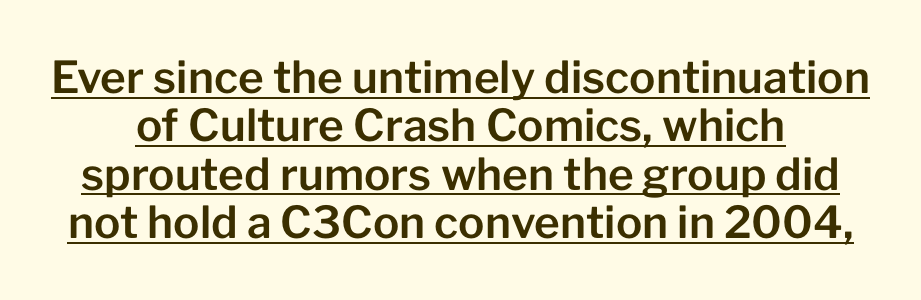
{"serif": "no", "italic": "no", "width": "normal", "stroke_contrast": "low", "x_height": "medium", "monospaced": "no", "underline": "yes", "line_spacing": "tight", "line_spacing_ratio": 1.1, "letter_spacing": "normal", "letter_spacing_em": 0.0, "glyph_px": 44}
